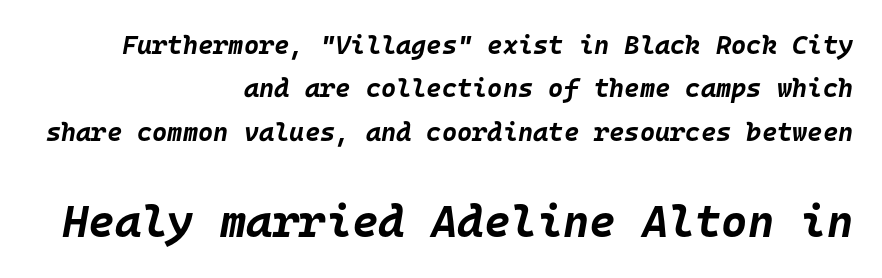
The foot of each line stays bare and open. Letter spacing: default. When letters slant like this, we call the style italic. Is this a fixed-width face? Yes — each glyph sits in an identical cell. The setting favours the right margin, as signatures and pull-quotes sometimes do.
